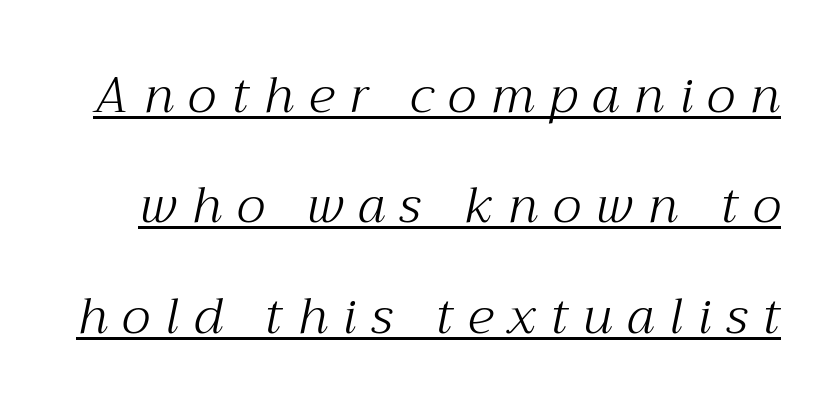
{"serif": "yes", "italic": "yes", "lean": "right", "slant_degrees": 12, "bold": "no", "weight": "light", "width": "normal", "stroke_contrast": "medium", "x_height": "medium", "monospaced": "no", "underline": "yes", "line_spacing": "loose", "line_spacing_ratio": 2.21, "letter_spacing": "wide", "letter_spacing_em": 0.3, "glyph_px": 50}
